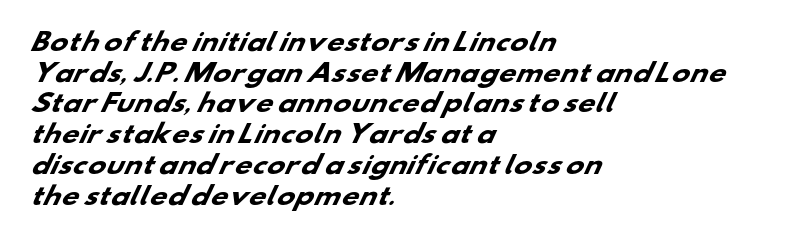
{"bold": "yes", "underline": "no", "align": "left", "line_spacing": "normal", "line_spacing_ratio": 1.28, "letter_spacing": "normal", "letter_spacing_em": 0.0, "glyph_px": 24}
